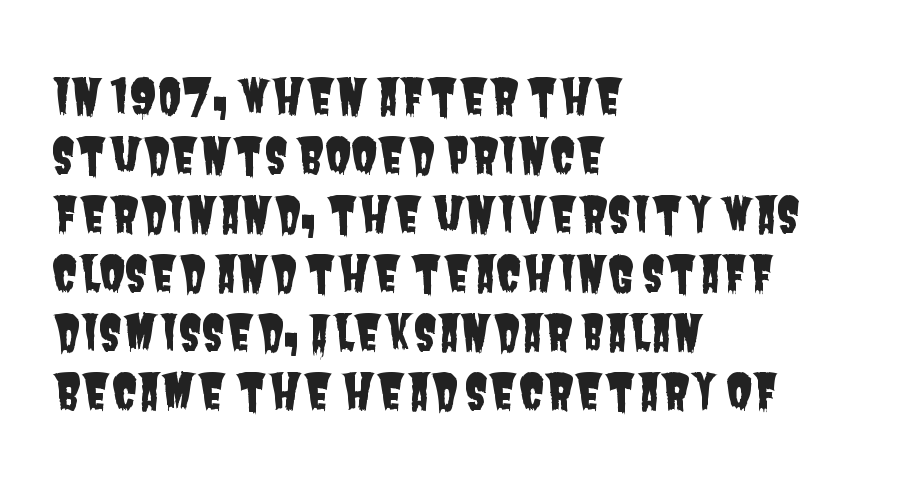
To sum up the face: it is a sans, with no serifs. What stands out about the letter spacing? Nothing — it is the standard amount. Beneath every word, the page is bare. The letters advance in unequal steps, a hallmark of proportional type. The rendering anchors every line to the left-hand side.
